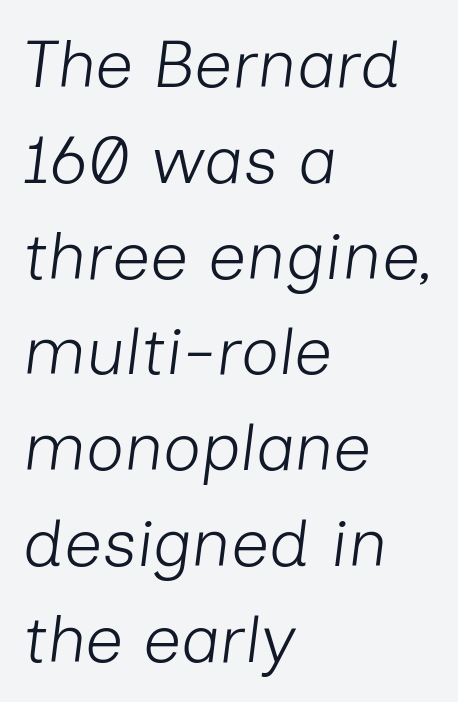
{"italic": "yes", "lean": "right", "slant_degrees": 7, "bold": "no", "weight": "light", "width": "normal", "stroke_contrast": "low", "x_height": "medium", "monospaced": "no", "underline": "no", "align": "left", "line_spacing": "normal", "line_spacing_ratio": 1.43, "letter_spacing": "normal", "letter_spacing_em": 0.0, "glyph_px": 67}
